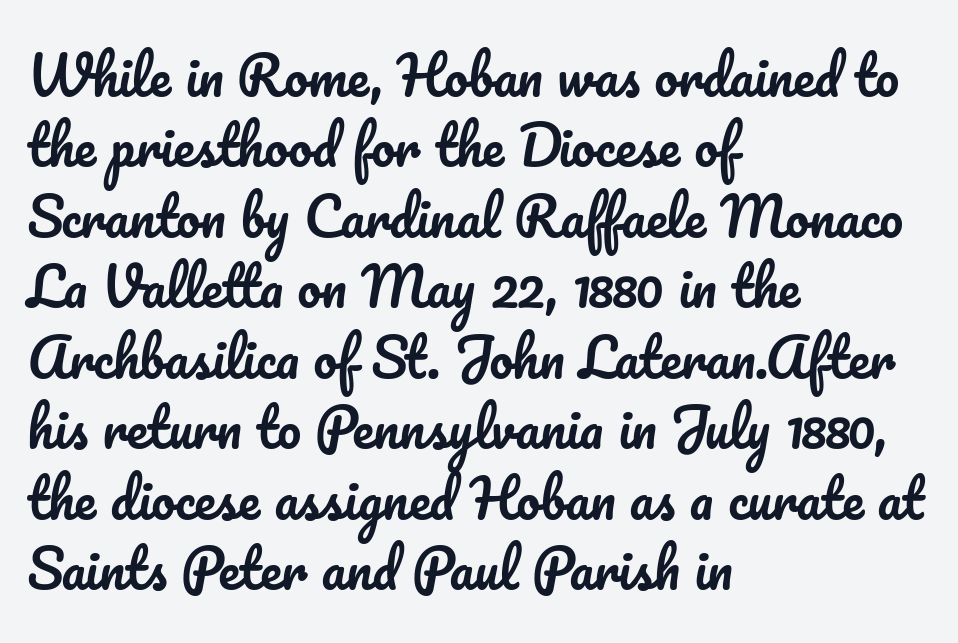
Leftover space on each line is placed entirely after the last word. Short note: letters normally spaced. Character widths vary here, with narrow letters taking less room than wide ones. Notice how descenders clear the ascenders below comfortably — that's standard leading.
